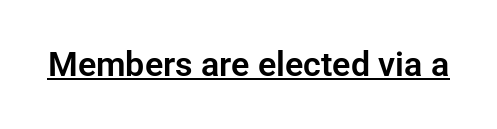
{"serif": "no", "italic": "no", "width": "normal", "stroke_contrast": "low", "x_height": "medium", "monospaced": "no", "underline": "yes", "letter_spacing": "normal", "letter_spacing_em": 0.0, "glyph_px": 34}
